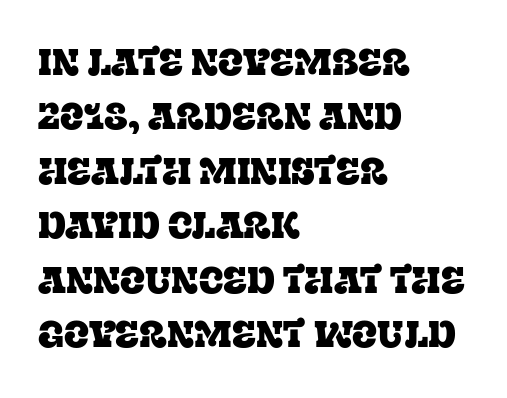
Q: Is the text italic (slanted)? A: No, it is upright.
Q: Is the typeface a serif or a sans-serif typeface? A: Serif.
Q: Is the text underlined? A: No.
Q: How is the paragraph aligned? A: Left-aligned.
Q: Is the spacing between letters normal or unusually wide? A: Normal.
Q: Is the spacing between lines tight, normal or loose? A: Normal.
Q: Width (condensed, normal, or wide)? A: Normal.
Q: Stroke contrast? A: Low.
Q: x-height? A: Large.
Q: Monospaced? A: No.
